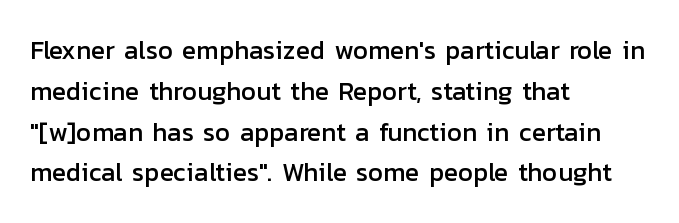
Q: Is the text italic (slanted)? A: No, it is upright.
Q: Is the text underlined? A: No.
Q: How is the paragraph aligned? A: Left-aligned.
Q: Is the spacing between letters normal or unusually wide? A: Normal.
Q: Is the spacing between lines tight, normal or loose? A: Normal.
